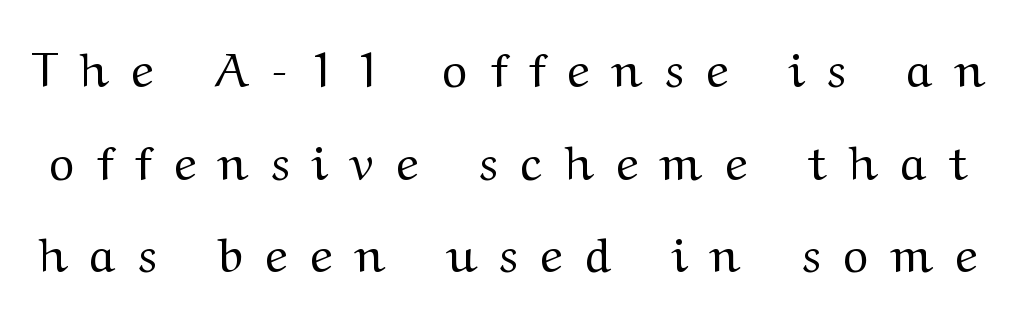
The image shows 48 px regular-weight, wide serif type, upright; set loose line spacing (1.93x), unusually wide letter spacing (+0.47 em), not underlined; medium stroke contrast and a medium x-height.
